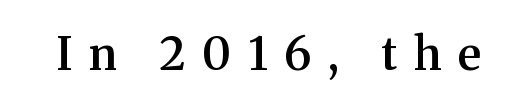
Q: Is the text bold? A: Semi-bold.
Q: Is the text italic (slanted)? A: No, it is upright.
Q: Is the typeface a serif or a sans-serif typeface? A: Serif.
Q: Is the text underlined? A: No.
Q: Is the spacing between letters normal or unusually wide? A: Unusually wide.
Q: Width (condensed, normal, or wide)? A: Normal.
Q: Stroke contrast? A: Medium.
Q: x-height? A: Medium.
Q: Monospaced? A: No.
